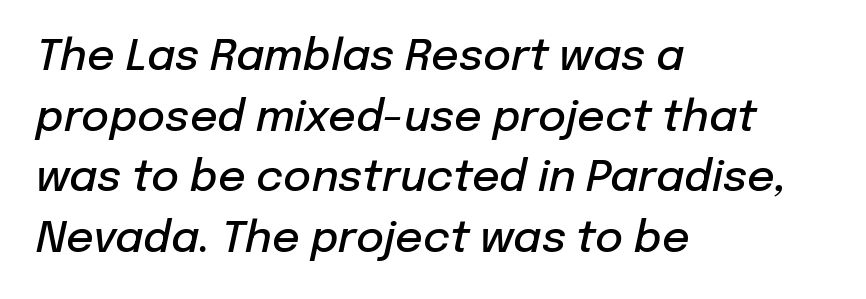
The image shows 43 px semibold type, italic (leaning right); set left-aligned, normal line spacing (1.41x), normal letter spacing, not underlined; low stroke contrast and a medium x-height.
